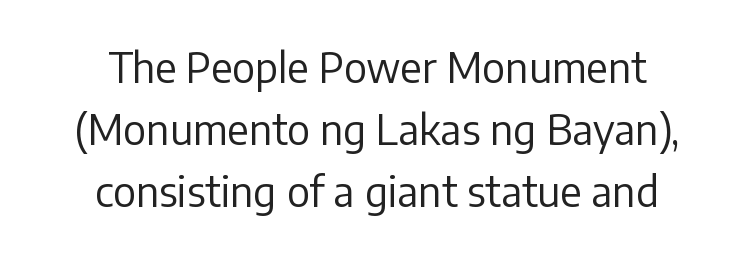
{"serif": "no", "italic": "no", "bold": "no", "weight": "regular", "width": "normal", "stroke_contrast": "low", "x_height": "medium", "monospaced": "no", "underline": "no", "align": "center", "line_spacing": "normal", "line_spacing_ratio": 1.51, "letter_spacing": "normal", "letter_spacing_em": 0.0, "glyph_px": 41}
